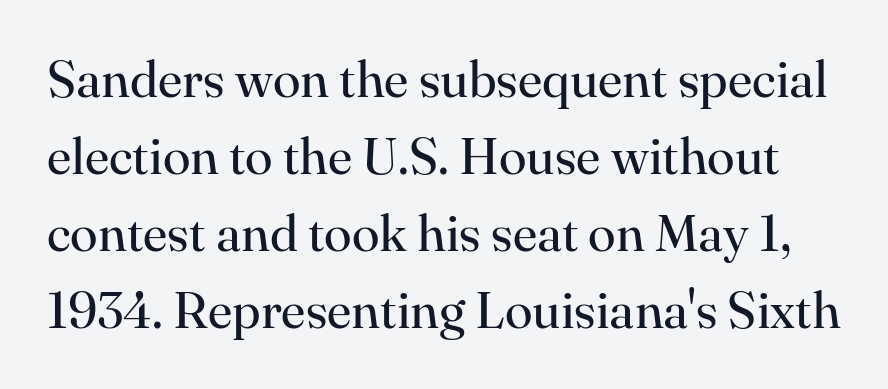
Q: Is the text bold? A: No.
Q: Is the text italic (slanted)? A: No, it is upright.
Q: Is the typeface a serif or a sans-serif typeface? A: Serif.
Q: Is the text underlined? A: No.
Q: Is the spacing between letters normal or unusually wide? A: Normal.
Q: Is the spacing between lines tight, normal or loose? A: Normal.
Q: Width (condensed, normal, or wide)? A: Normal.
Q: Stroke contrast? A: High.
Q: x-height? A: Small.
Q: Monospaced? A: No.
